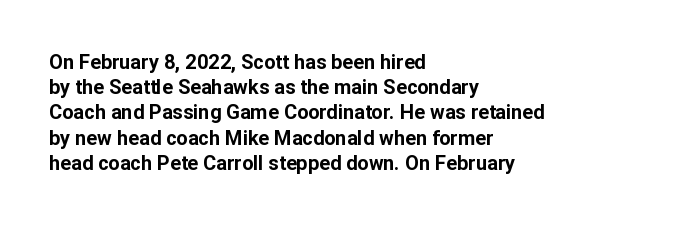
{"italic": "no", "bold": "yes", "underline": "no", "align": "left", "line_spacing": "normal", "line_spacing_ratio": 1.26, "letter_spacing": "normal", "letter_spacing_em": 0.0, "glyph_px": 20}
